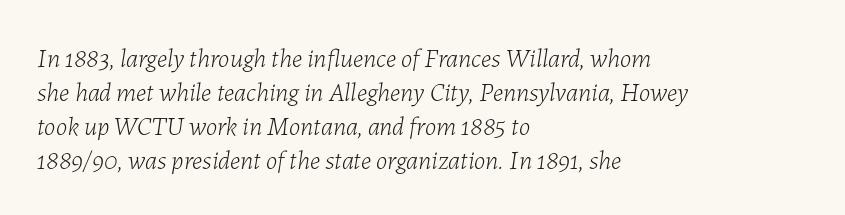
The words here are not underlined. The space between consecutive lines is moderate. Is the type slanted? Yes — the strokes lean at a clear angle. Words appear dense and cohesive because spacing is normal. Is the block centered? No — it sits flush against the left margin.
